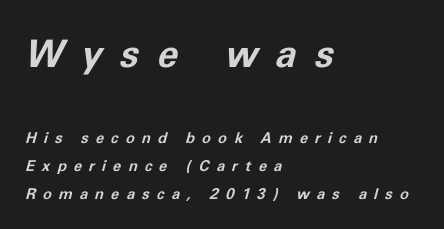
{"italic": "yes", "lean": "right", "slant_degrees": 11, "bold": "yes", "weight": "bold", "width": "normal", "stroke_contrast": "low", "x_height": "medium", "monospaced": "no", "underline": "no", "align": "left", "line_spacing_ratio": 1.86, "letter_spacing": "wide", "letter_spacing_em": 0.47, "larger_block": "first", "size_ratio": 2.53, "glyph_px": 38}
